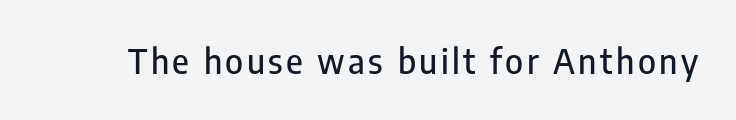
Q: Is the text italic (slanted)? A: No, it is upright.
Q: Is the typeface a serif or a sans-serif typeface? A: Sans-serif.
Q: Is the text underlined? A: No.
Q: Width (condensed, normal, or wide)? A: Condensed.
Q: Stroke contrast? A: Low.
Q: x-height? A: Medium.
Q: Monospaced? A: No.
